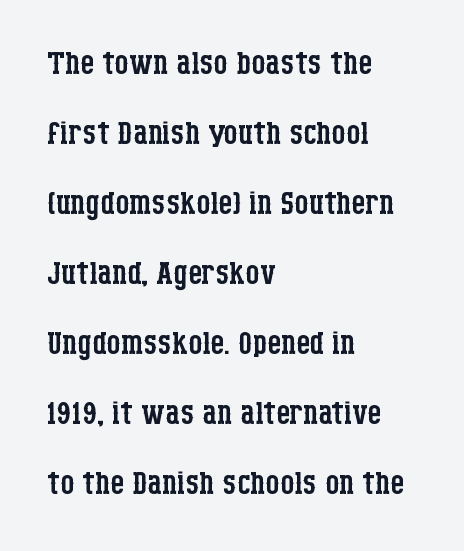
Do the letters lean? They stand straight. The rendering uses natural spacing where letterforms have individual widths. This block has exactly the height ordinary leading produces. Left-aligned paragraph, ragged on the right. No heavy texture on the line: the type isn't bold. Only glyphs here, with clear space below each row.
